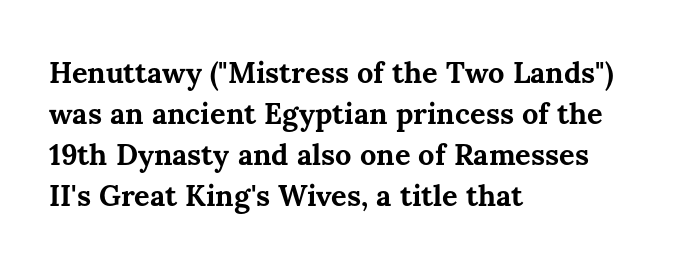
{"italic": "no", "bold": "yes", "weight": "bold", "width": "normal", "stroke_contrast": "medium", "x_height": "medium", "monospaced": "no", "underline": "no", "align": "left", "line_spacing": "normal", "line_spacing_ratio": 1.41, "letter_spacing": "normal", "letter_spacing_em": 0.0, "glyph_px": 29}
